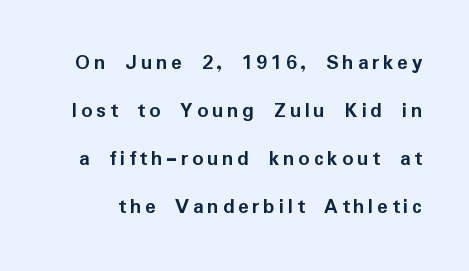
Decoration check: the copy has no underline. Every character sits straight up, as roman type does. Chunky letters — that's bold for sure. Vertically, the passage feels expansive, rows floating well apart.
